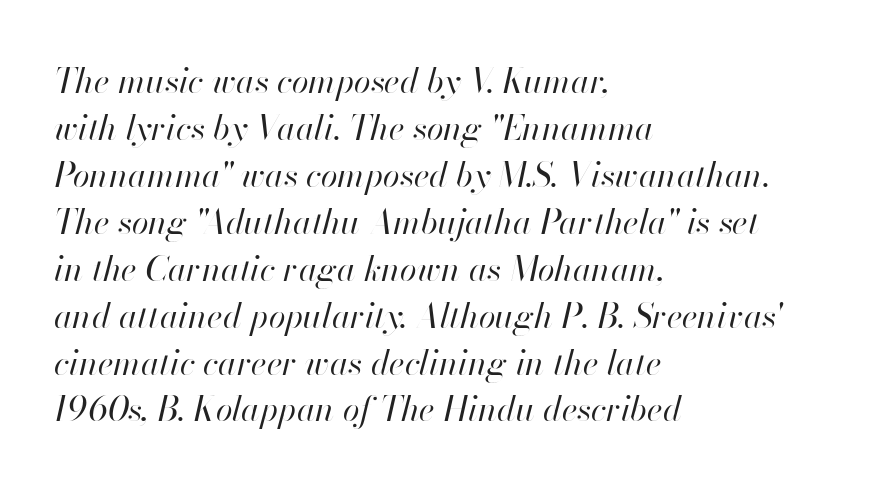
The image shows 34 px regular-weight type, italic (leaning right); set left-aligned, normal line spacing (1.38x), normal letter spacing, not underlined; high stroke contrast and a small x-height.
